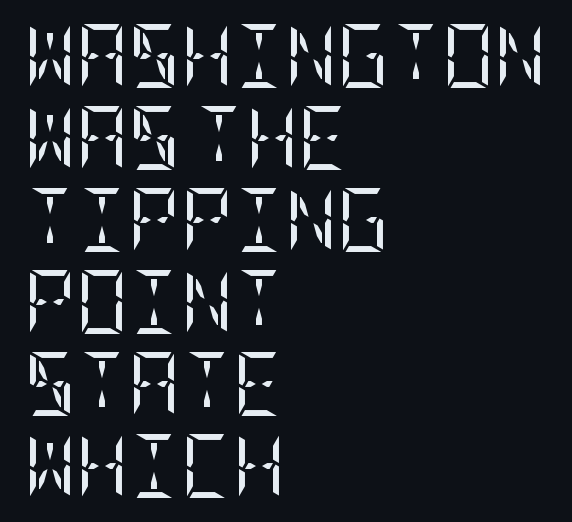
The image shows 64 px regular-weight, condensed serif type, upright; set left-aligned, normal line spacing (1.28x), normal letter spacing, not underlined; low stroke contrast and a large x-height.
